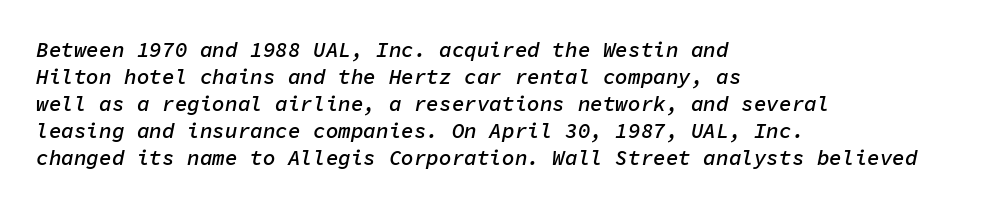
The image shows 21 px text type, italic (leaning right); set left-aligned, normal line spacing (1.28x), normal letter spacing, not underlined.
